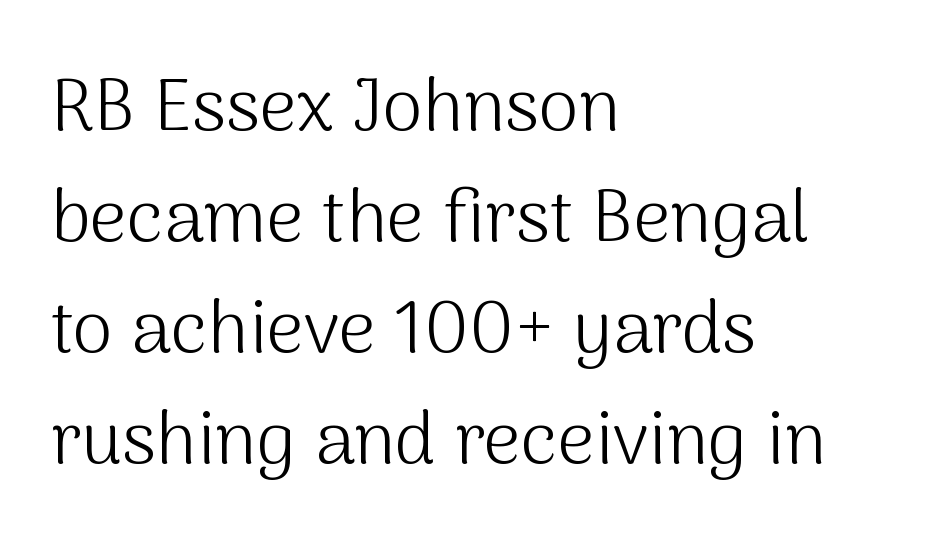
The image shows 73 px light sans-serif type, upright; set left-aligned, normal line spacing (1.52x), normal letter spacing, not underlined; medium stroke contrast and a medium x-height.
